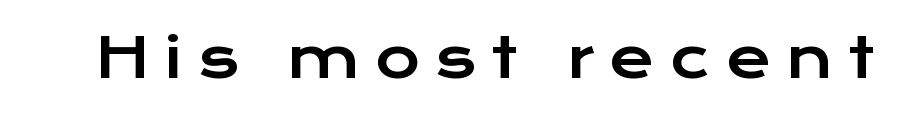
Quick note: not italic, upright. Tracking here is generous; glyphs stand well apart from one another. This sample has the flowing, uneven cadence of proportional lettering. Note: no serifs on the glyphs.
